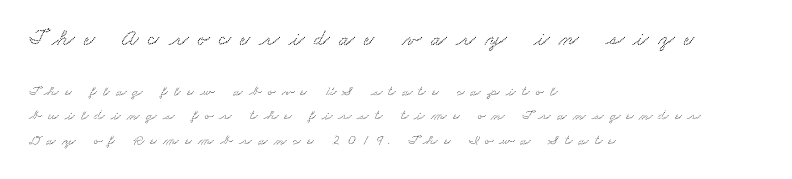
Q: Is the text underlined? A: No.
Q: How is the paragraph aligned? A: Left-aligned.
Q: Is the spacing between letters normal or unusually wide? A: Unusually wide.
Q: Is the spacing between lines tight, normal or loose? A: Normal.
Q: Which block of text is set in a larger size, the first (top) or the second (bottom)? A: The first (top) one.
